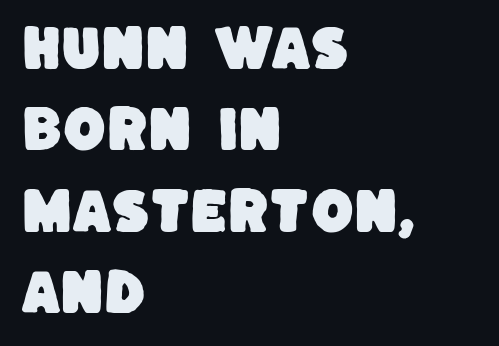
The image shows 49 px sans-serif type; set left-aligned, normal line spacing (1.66x), normal letter spacing, not underlined; low stroke contrast and a large x-height.
